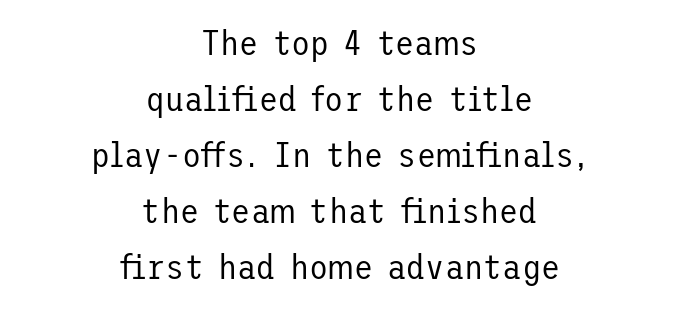
Summary of weight: not heavy and not bold. Honestly, the row spacing looks completely unremarkable. Examine the stroke ends and you'll find no serifs. A typesetter would mark this as roman, not italic. There is no visible air inserted between adjacent glyphs. Anything drawn beneath the words? Only blank space.
